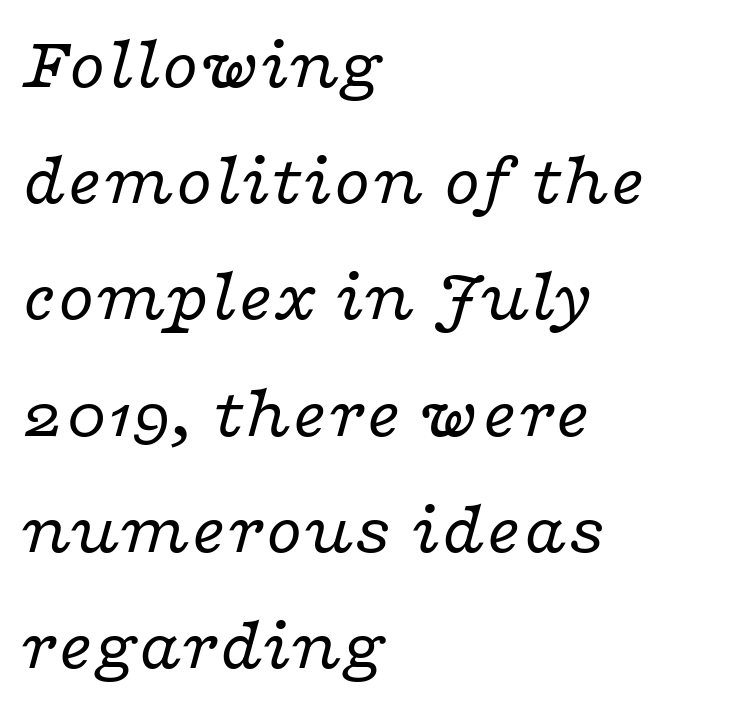
Q: Is the text bold? A: No.
Q: Is the text italic (slanted)? A: Yes, it leans right by about 16 degrees.
Q: Is the typeface a serif or a sans-serif typeface? A: Serif.
Q: Is the text underlined? A: No.
Q: How is the paragraph aligned? A: Left-aligned.
Q: Is the spacing between letters normal or unusually wide? A: Normal.
Q: Is the spacing between lines tight, normal or loose? A: Normal.
Q: Width (condensed, normal, or wide)? A: Wide.
Q: Stroke contrast? A: Low.
Q: x-height? A: Medium.
Q: Monospaced? A: No.
